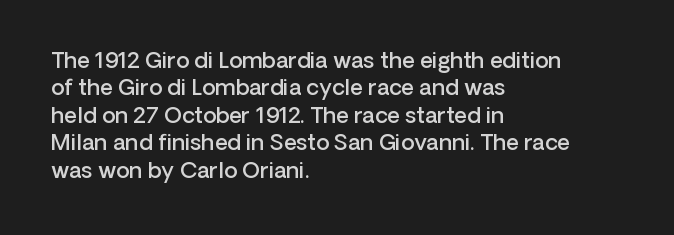
{"italic": "no", "bold": "semi", "underline": "no", "align": "left", "line_spacing": "normal", "line_spacing_ratio": 1.25, "letter_spacing": "normal", "letter_spacing_em": 0.0, "glyph_px": 22}
